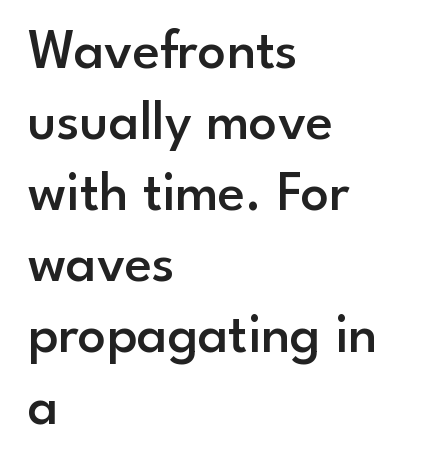
Q: Is the text bold? A: Semi-bold.
Q: Is the text italic (slanted)? A: No, it is upright.
Q: Is the typeface a serif or a sans-serif typeface? A: Sans-serif.
Q: Is the text underlined? A: No.
Q: How is the paragraph aligned? A: Left-aligned.
Q: Is the spacing between letters normal or unusually wide? A: Normal.
Q: Is the spacing between lines tight, normal or loose? A: Normal.
Q: Width (condensed, normal, or wide)? A: Normal.
Q: Stroke contrast? A: Low.
Q: x-height? A: Small.
Q: Monospaced? A: No.
